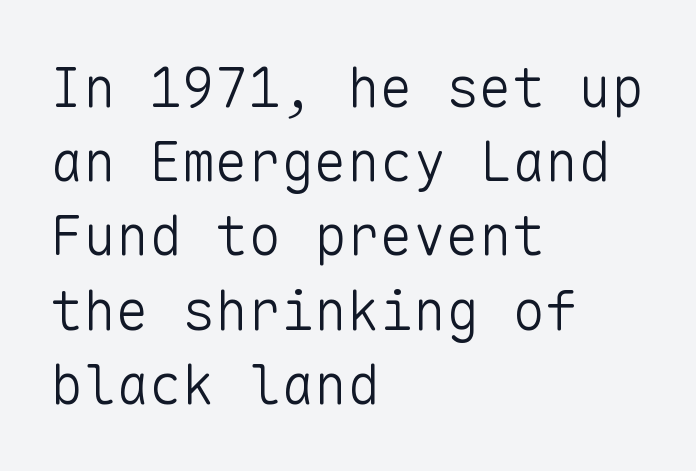
A typesetter would call this leading conventional body-copy spacing. The letterforms sit shoulder to shoulder at normal distance. A typesetter would mark this as roman, not italic. No extra ink here — the face is not bold. The text was rendered using a sans face with plain stroke endings.
